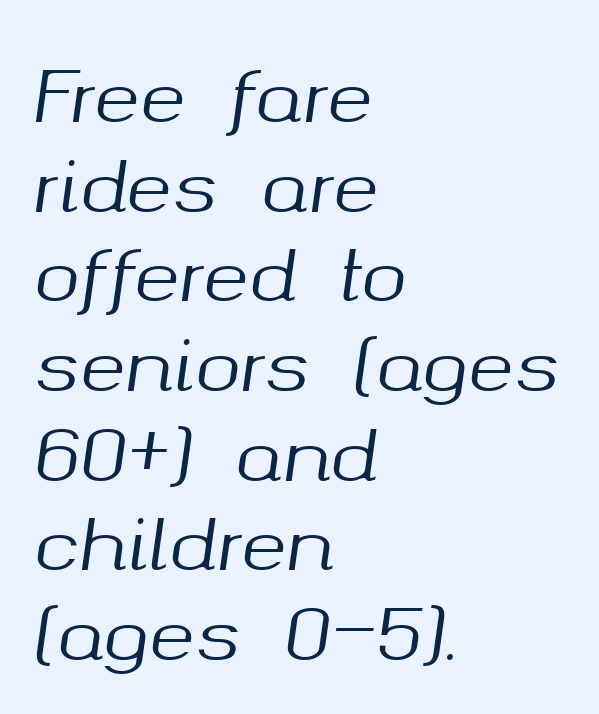
The image shows 69 px text type, italic (leaning right); set left-aligned, normal line spacing (1.3x), normal letter spacing, not underlined; medium stroke contrast and a medium x-height.
